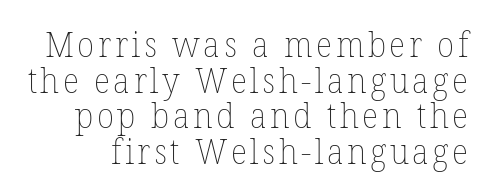
Does the leading feel generous? Not at all — it's pinched. Stem width sits at or under what a default text font uses. Rendered with straight, roman letterforms. Just letters on the line, the space beneath them empty. The rendering uses natural spacing where letterforms have individual widths.
